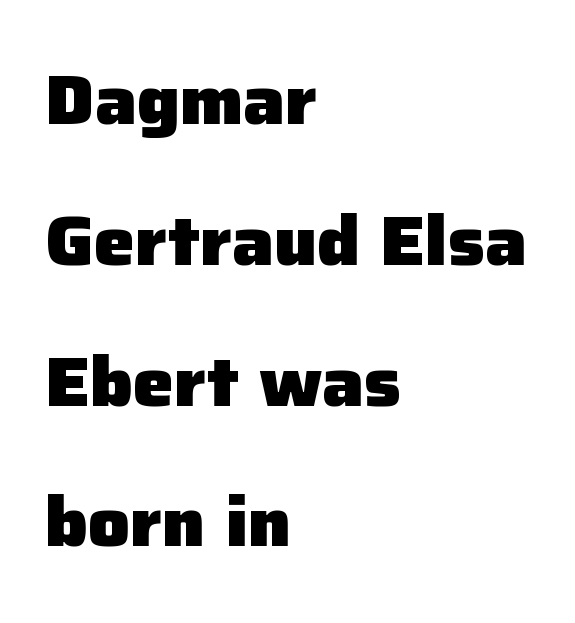
Q: Is the text bold? A: Yes.
Q: Is the text italic (slanted)? A: No, it is upright.
Q: Is the typeface a serif or a sans-serif typeface? A: Sans-serif.
Q: Is the text underlined? A: No.
Q: How is the paragraph aligned? A: Left-aligned.
Q: Is the spacing between letters normal or unusually wide? A: Normal.
Q: Is the spacing between lines tight, normal or loose? A: Loose.
Q: Width (condensed, normal, or wide)? A: Normal.
Q: Stroke contrast? A: Low.
Q: x-height? A: Medium.
Q: Monospaced? A: No.
